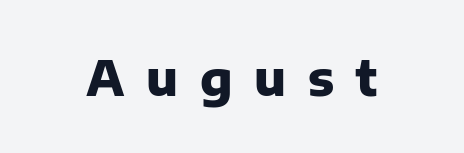
{"serif": "no", "italic": "no", "bold": "yes", "weight": "heavy", "width": "normal", "stroke_contrast": "low", "x_height": "medium", "monospaced": "no", "underline": "no", "letter_spacing": "wide", "letter_spacing_em": 0.45, "glyph_px": 48}
